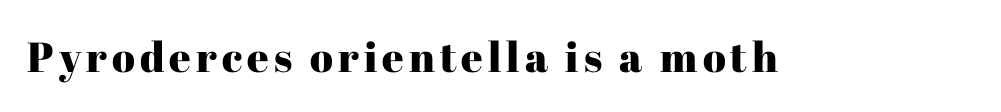
Q: Is the text italic (slanted)? A: No, it is upright.
Q: Is the typeface a serif or a sans-serif typeface? A: Serif.
Q: Is the text underlined? A: No.
Q: Width (condensed, normal, or wide)? A: Normal.
Q: Stroke contrast? A: High.
Q: x-height? A: Medium.
Q: Monospaced? A: No.
